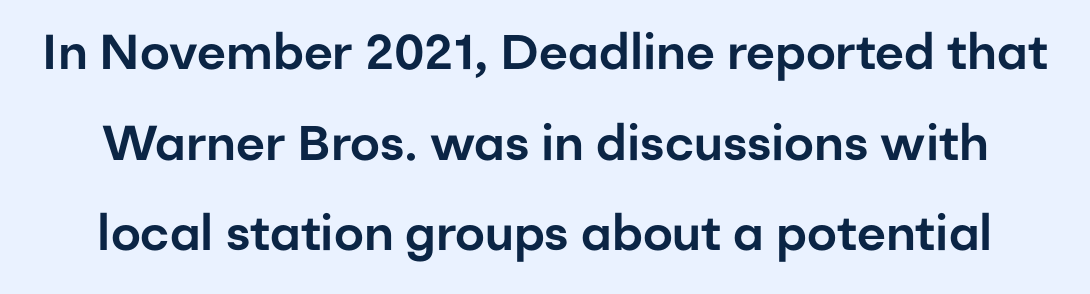
{"serif": "no", "italic": "no", "width": "normal", "stroke_contrast": "low", "x_height": "medium", "monospaced": "no", "underline": "no", "line_spacing_ratio": 1.85, "letter_spacing": "normal", "letter_spacing_em": 0.0, "glyph_px": 49}
